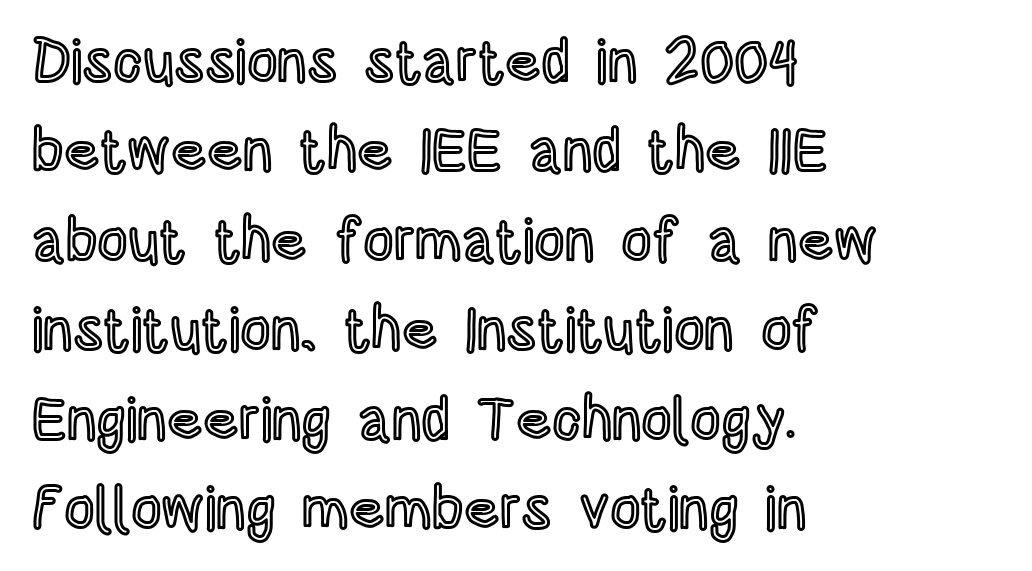
{"italic": "no", "width": "condensed", "x_height": "large", "monospaced": "no", "underline": "no", "align": "left", "line_spacing": "normal", "line_spacing_ratio": 1.49, "letter_spacing": "normal", "letter_spacing_em": 0.0, "glyph_px": 60}
